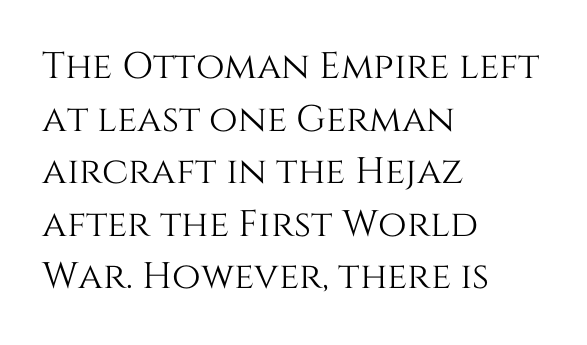
The rendering uses natural spacing where letterforms have individual widths. Interline gaps are of average width in this sample. All the whitespace from short lines collects on the right. The passage shown has conventional tracking throughout.
